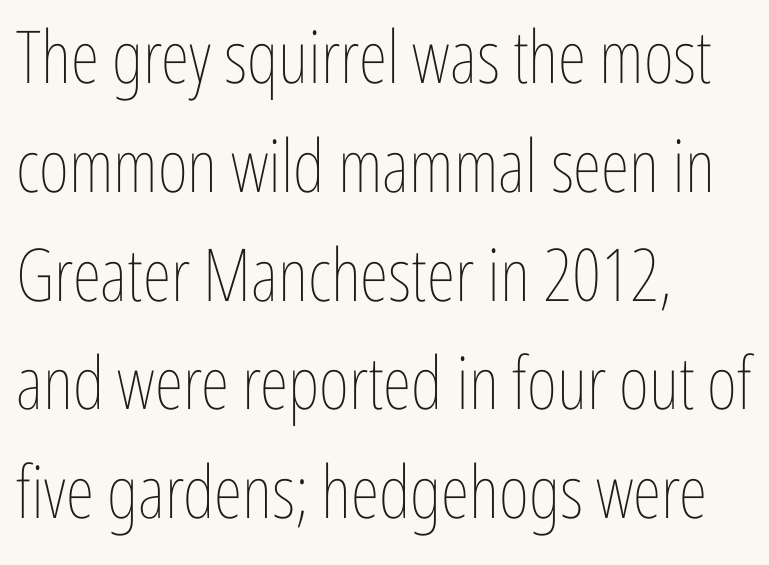
In terms of letterspacing, this is plain default setting. Is there much room between lines? A standard amount, neither cramped nor airy. Spacing verdict: proportional, widths tailored to each character. The letters stand straight up with perfectly vertical stems. Underlining? Definitely not there. This is not heavy type; no bold has been used.
